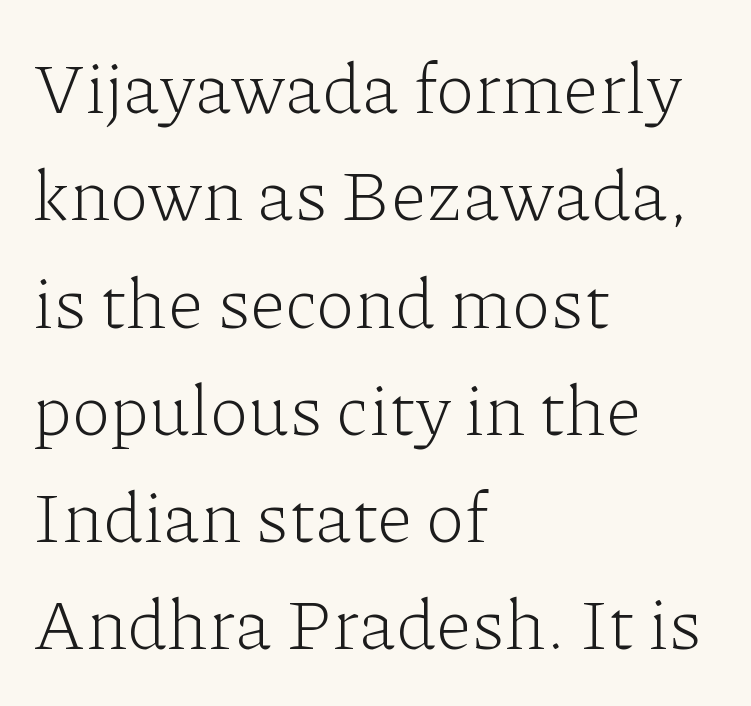
{"serif": "yes", "italic": "no", "bold": "no", "weight": "light", "width": "normal", "stroke_contrast": "low", "x_height": "medium", "monospaced": "no", "underline": "no", "align": "left", "line_spacing": "normal", "line_spacing_ratio": 1.49, "letter_spacing": "normal", "letter_spacing_em": 0.0, "glyph_px": 72}
